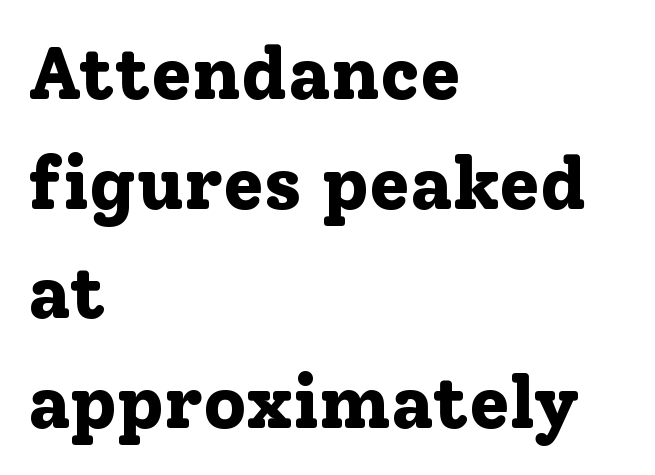
Q: Is the text bold? A: Yes.
Q: Is the text italic (slanted)? A: No, it is upright.
Q: Is the typeface a serif or a sans-serif typeface? A: Serif.
Q: Is the text underlined? A: No.
Q: How is the paragraph aligned? A: Left-aligned.
Q: Is the spacing between letters normal or unusually wide? A: Normal.
Q: Is the spacing between lines tight, normal or loose? A: Normal.
Q: Width (condensed, normal, or wide)? A: Normal.
Q: Stroke contrast? A: Low.
Q: x-height? A: Medium.
Q: Monospaced? A: No.
